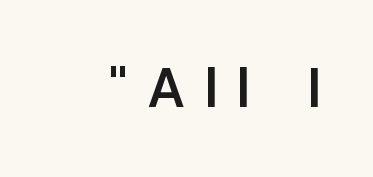
{"serif": "no", "italic": "no", "bold": "semi", "weight": "semibold", "width": "normal", "stroke_contrast": "low", "x_height": "medium", "monospaced": "no", "underline": "no", "letter_spacing": "wide", "letter_spacing_em": 0.39, "glyph_px": 54}
